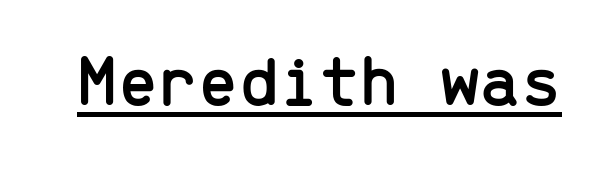
{"serif": "no", "italic": "no", "width": "normal", "stroke_contrast": "low", "x_height": "medium", "monospaced": "yes", "underline": "yes", "letter_spacing": "normal", "letter_spacing_em": 0.0, "glyph_px": 72}
